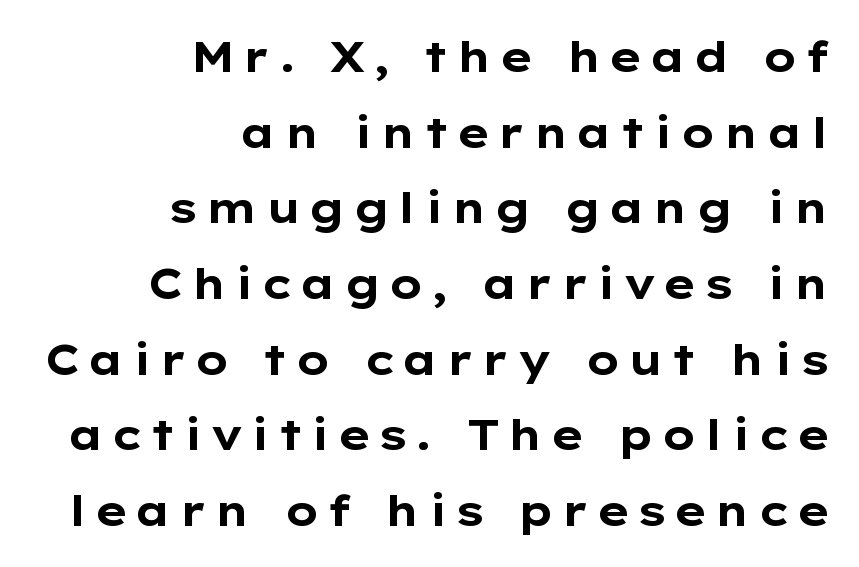
{"serif": "no", "italic": "no", "bold": "yes", "weight": "bold", "width": "wide", "stroke_contrast": "low", "x_height": "medium", "monospaced": "no", "underline": "no", "align": "right", "line_spacing_ratio": 1.76, "glyph_px": 43}
